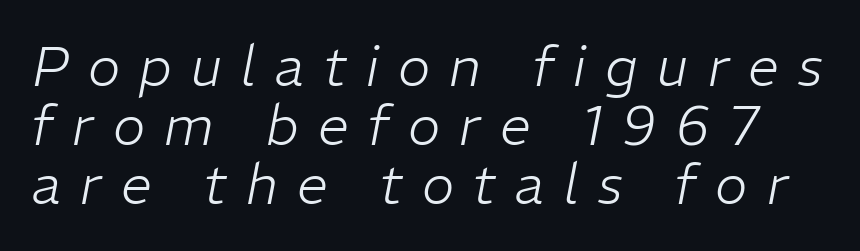
The image shows 55 px light type, italic (leaning right); set tight line spacing (1.07x), unusually wide letter spacing (+0.35 em), not underlined; low stroke contrast and a medium x-height.
